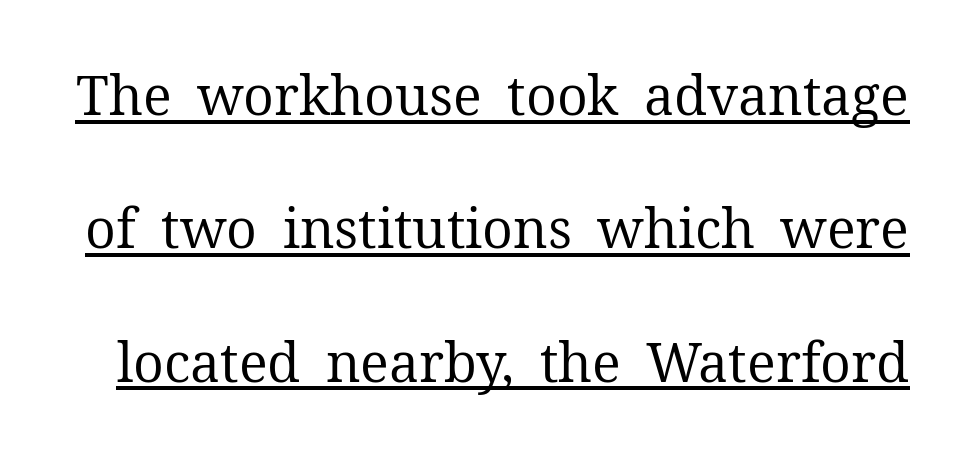
Q: Is the text bold? A: No.
Q: Is the text italic (slanted)? A: No, it is upright.
Q: Is the typeface a serif or a sans-serif typeface? A: Serif.
Q: Is the text underlined? A: Yes.
Q: Is the spacing between letters normal or unusually wide? A: Normal.
Q: Is the spacing between lines tight, normal or loose? A: Loose.
Q: Width (condensed, normal, or wide)? A: Normal.
Q: Stroke contrast? A: Medium.
Q: x-height? A: Medium.
Q: Monospaced? A: No.
